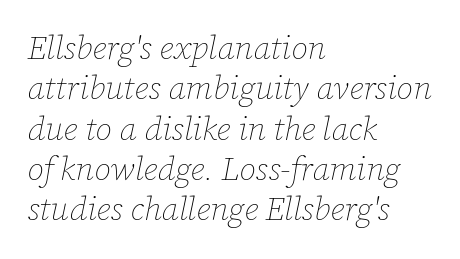
Q: Is the text bold? A: No.
Q: Is the text italic (slanted)? A: Yes, it leans right by about 12 degrees.
Q: Is the text underlined? A: No.
Q: How is the paragraph aligned? A: Left-aligned.
Q: Is the spacing between letters normal or unusually wide? A: Normal.
Q: Width (condensed, normal, or wide)? A: Normal.
Q: Stroke contrast? A: Low.
Q: x-height? A: Medium.
Q: Monospaced? A: No.
